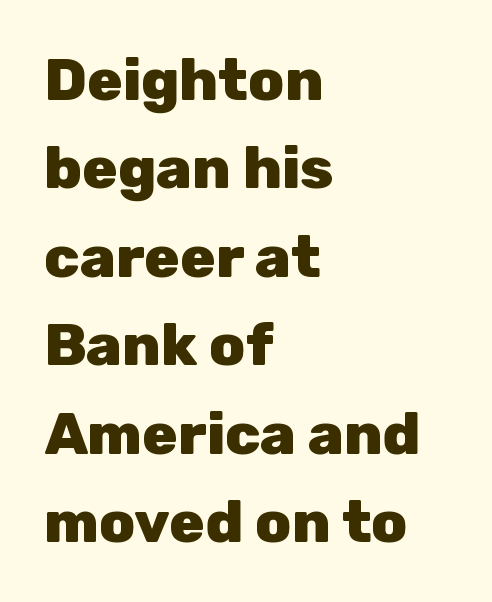
Think of a printed novel: that variable character pitch is what you see here. Notice how descenders clear the ascenders below comfortably — that's standard leading. Honestly, there is no underline to notice here at all. Every stem runs plumb, perpendicular to the baseline.
